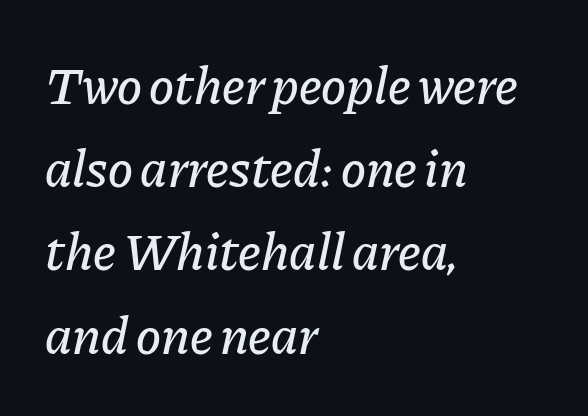
If you drew a line through each stem, it would be angled. The rendering uses a moderate line-height, typical for paragraphs. Varying glyph widths throughout — classic text-font behaviour. Leftover space on each line is placed entirely after the last word. The gaps between neighbouring characters are ordinary and unremarkable. A clean baseline with only descenders dipping below it.
